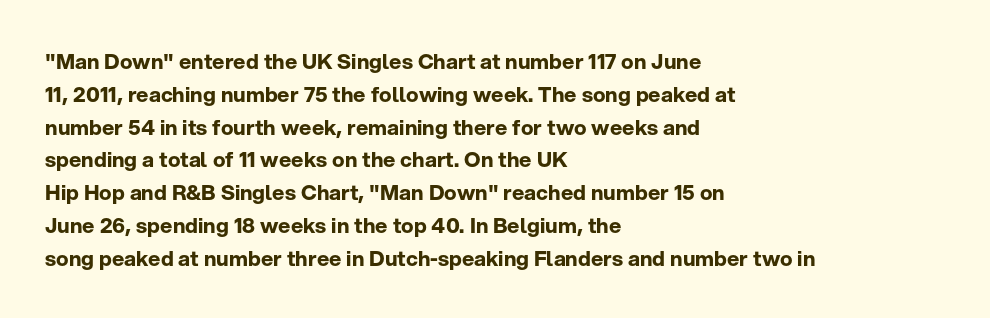
Weight check: bold — yes, fully. This rendering features lettering with no underline. This is the regular roman posture of the typeface. Is there much room between lines? A standard amount, neither cramped nor airy. No extra tracking has been applied to these lines. The rag falls on the right side of this text block.
